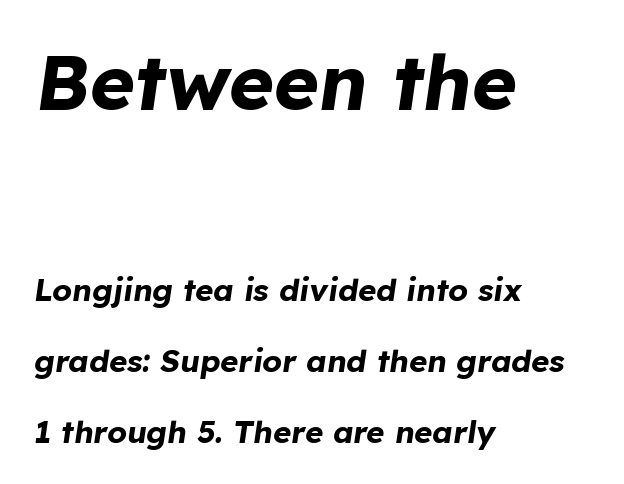
Q: Is the text bold? A: Yes.
Q: Is the text italic (slanted)? A: Yes, it leans right by about 8 degrees.
Q: Is the text underlined? A: No.
Q: How is the paragraph aligned? A: Left-aligned.
Q: Is the spacing between letters normal or unusually wide? A: Normal.
Q: Is the spacing between lines tight, normal or loose? A: Loose.
Q: Which block of text is set in a larger size, the first (top) or the second (bottom)? A: The first (top) one.
Q: Width (condensed, normal, or wide)? A: Normal.
Q: Stroke contrast? A: Low.
Q: x-height? A: Medium.
Q: Monospaced? A: No.
